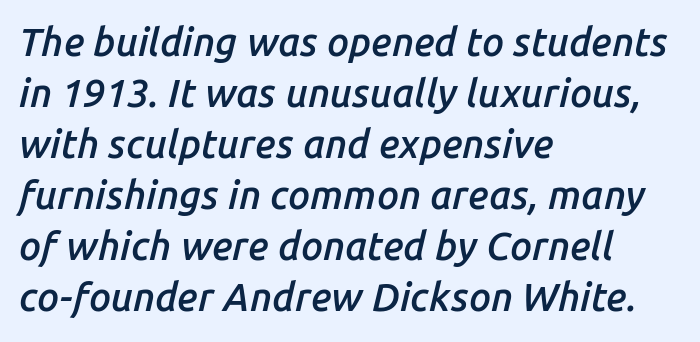
{"italic": "yes", "lean": "right", "slant_degrees": 14, "bold": "semi", "weight": "semibold", "width": "normal", "stroke_contrast": "low", "x_height": "medium", "monospaced": "no", "underline": "no", "align": "left", "line_spacing": "normal", "line_spacing_ratio": 1.31, "letter_spacing": "normal", "letter_spacing_em": 0.0, "glyph_px": 39}
